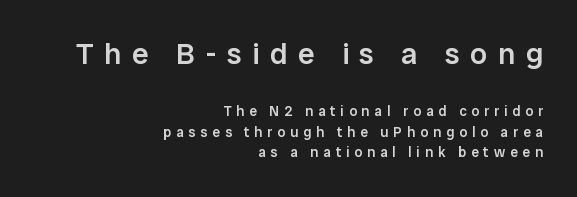
Caption: multi-line text, flush right, ragged left. The more generous point size was reserved for the upper chunk. A typesetter would call this proportional, since set widths differ per character. The type family on display is of the sans-serif kind.
